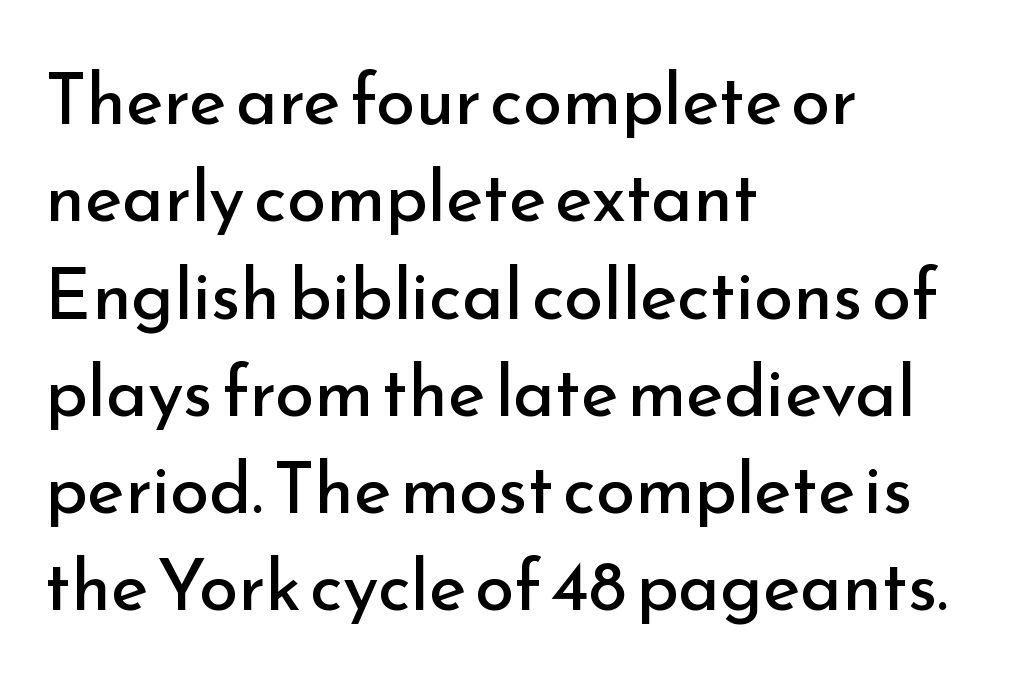
Letters have the restrained weight of plain body copy at most. Designer's note — italics off, roman on. This rendering employs a face without finishing strokes, i.e., a sans-serif. Leading: standard.
